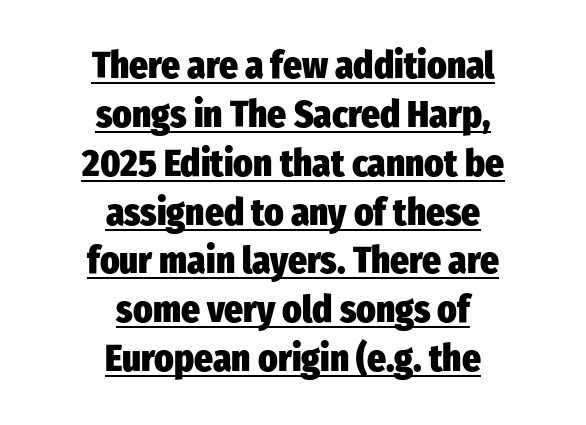
{"serif": "no", "italic": "no", "bold": "yes", "weight": "heavy", "width": "condensed", "stroke_contrast": "low", "x_height": "medium", "monospaced": "no", "underline": "yes", "align": "center", "line_spacing": "normal", "line_spacing_ratio": 1.32, "letter_spacing": "normal", "letter_spacing_em": 0.0, "glyph_px": 37}
